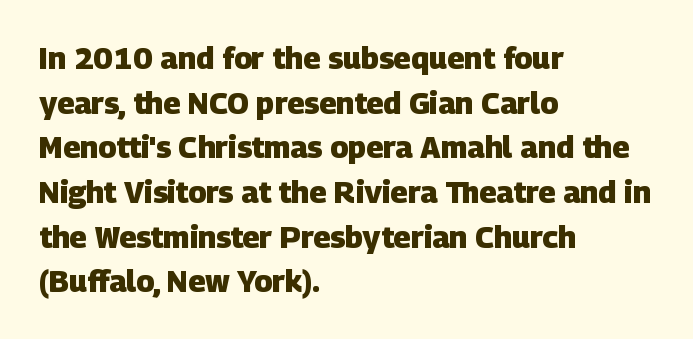
The image shows 30 px heavy sans-serif type; set left-aligned, normal line spacing (1.49x), normal letter spacing, not underlined; low stroke contrast and a large x-height.
